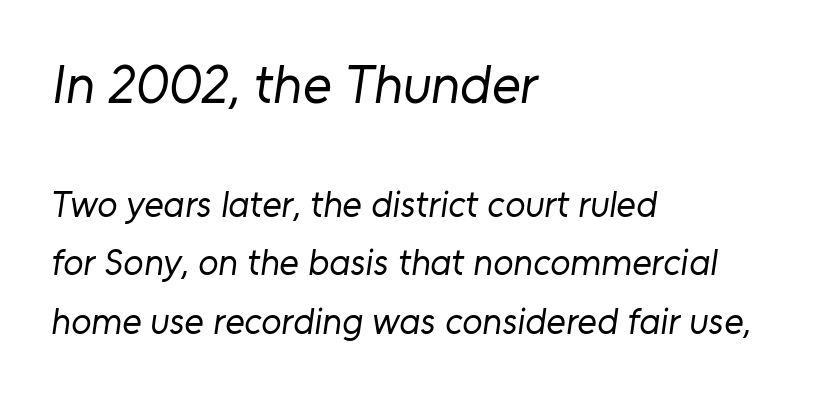
Q: Is the text bold? A: No.
Q: Is the typeface a serif or a sans-serif typeface? A: Sans-serif.
Q: Is the text underlined? A: No.
Q: How is the paragraph aligned? A: Left-aligned.
Q: Is the spacing between letters normal or unusually wide? A: Normal.
Q: Is the spacing between lines tight, normal or loose? A: Normal.
Q: Which block of text is set in a larger size, the first (top) or the second (bottom)? A: The first (top) one.
Q: Width (condensed, normal, or wide)? A: Normal.
Q: Stroke contrast? A: Low.
Q: x-height? A: Medium.
Q: Monospaced? A: No.
